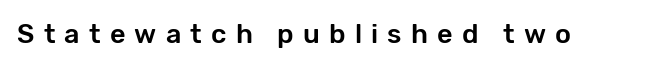
The string is rendered with underlining switched off. Characters follow at a spacing far wider than the type designer built in. When letters stand straight like this, we call the style roman or upright.
